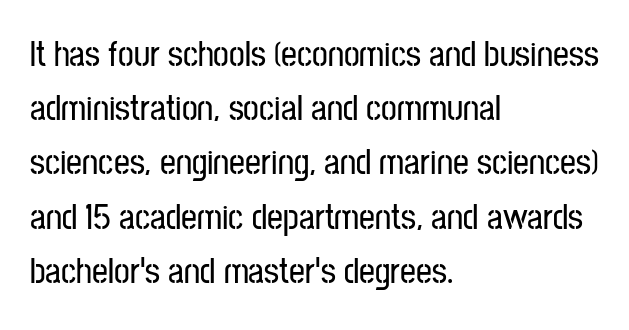
A typesetter would call this leading conventional body-copy spacing. What kind of face is this? One without serifs — a sans. Characters follow at the spacing the type designer built in. Visually the block forms a straight wall on the left and a jagged coastline on the right. The space directly below the letters is spotless. The type sits square on the baseline with zero lean.
